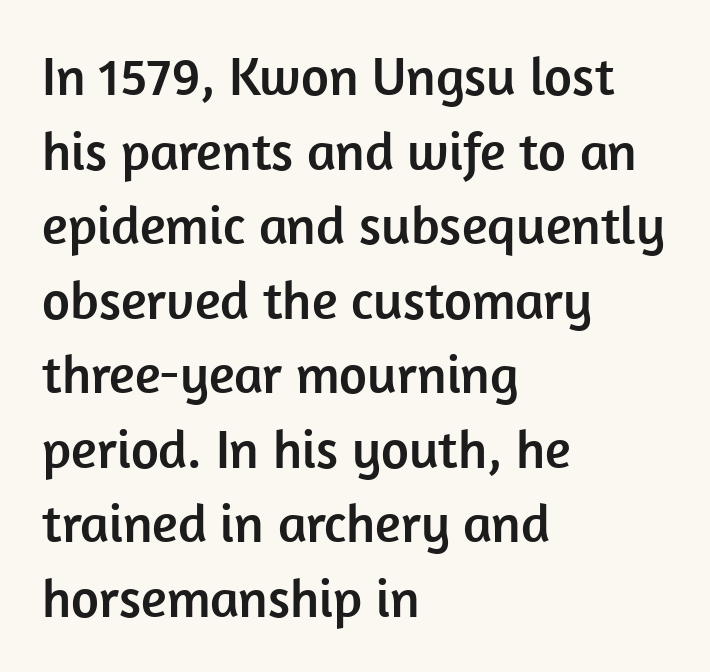
The image shows 54 px sans-serif type, upright; set left-aligned, normal line spacing (1.38x), normal letter spacing, not underlined; low stroke contrast and a medium x-height.
